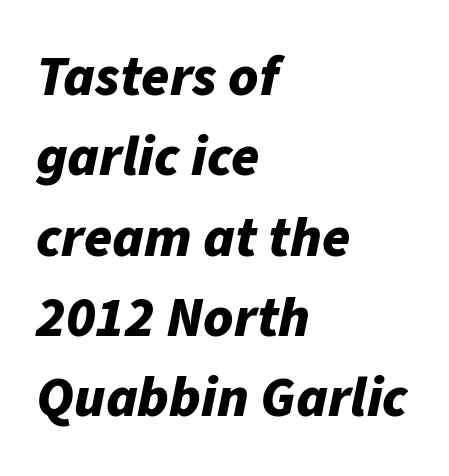
The leading is moderate, giving the passage an even texture. These lines are rendered in a variable-pitch font. The axis of the letterforms is tilted away from vertical. Look at the tracking — it's just the regular setting, nothing added. The paragraph has a hard left edge and a soft right edge.
